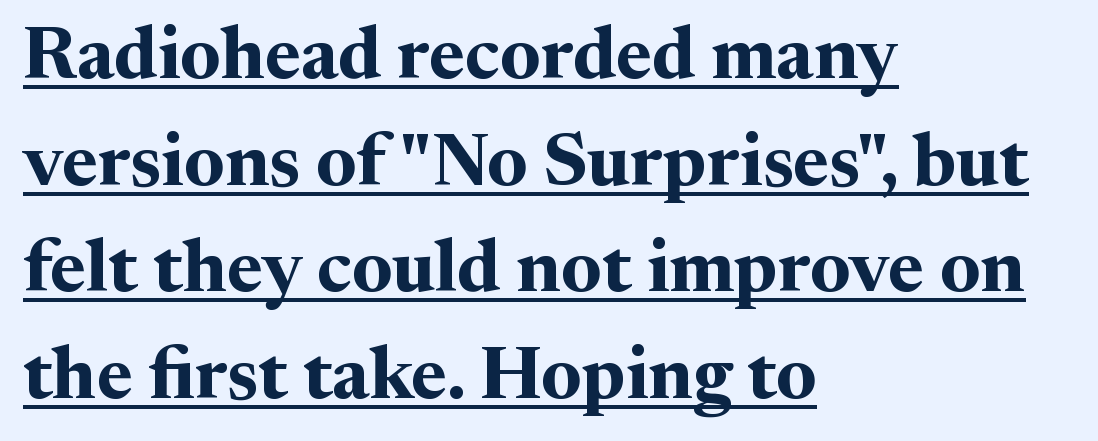
The image shows 74 px bold serif type, upright; set left-aligned, normal line spacing (1.44x), normal letter spacing, underlined; medium stroke contrast and a medium x-height.
